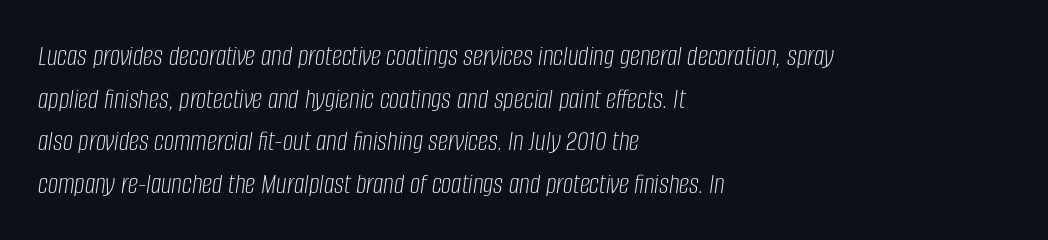
{"italic": "yes", "lean": "right", "slant_degrees": 8, "bold": "no", "weight": "light", "width": "condensed", "stroke_contrast": "low", "x_height": "large", "monospaced": "no", "underline": "no", "align": "left", "line_spacing": "normal", "line_spacing_ratio": 1.47, "letter_spacing": "normal", "letter_spacing_em": 0.0, "glyph_px": 29}
